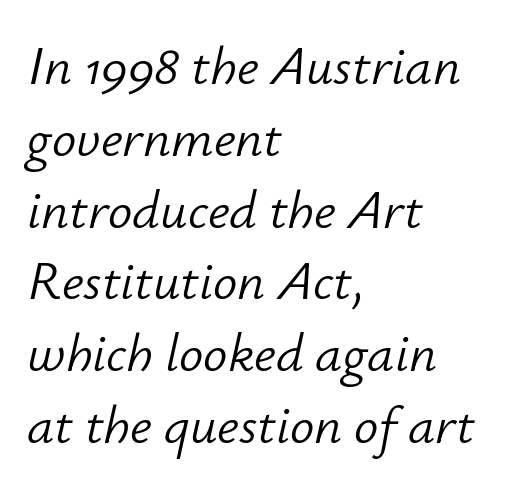
The image shows 54 px light type, italic (leaning right); set left-aligned, normal line spacing (1.33x), normal letter spacing, not underlined; low stroke contrast and a small x-height.
